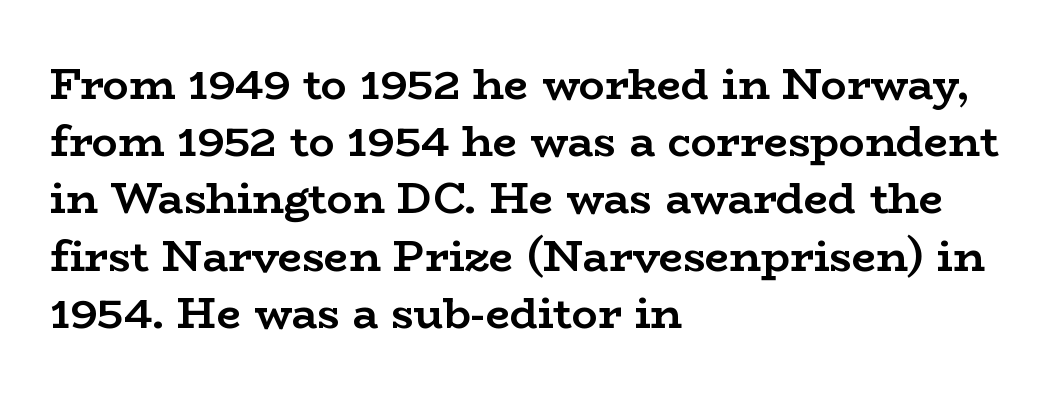
Q: Is the text bold? A: Yes.
Q: Is the text italic (slanted)? A: No, it is upright.
Q: Is the typeface a serif or a sans-serif typeface? A: Serif.
Q: Is the text underlined? A: No.
Q: How is the paragraph aligned? A: Left-aligned.
Q: Is the spacing between letters normal or unusually wide? A: Normal.
Q: Is the spacing between lines tight, normal or loose? A: Normal.
Q: Width (condensed, normal, or wide)? A: Wide.
Q: Stroke contrast? A: Low.
Q: x-height? A: Medium.
Q: Monospaced? A: No.
